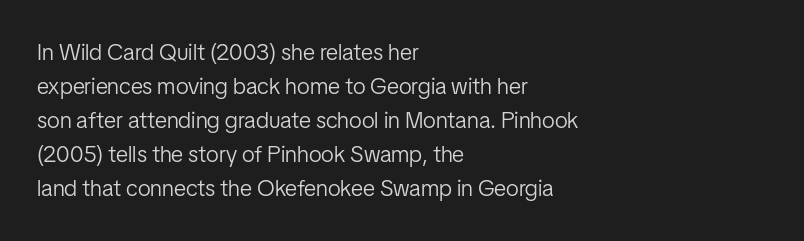
Q: Is the text bold? A: No.
Q: Is the text italic (slanted)? A: No, it is upright.
Q: Is the text underlined? A: No.
Q: How is the paragraph aligned? A: Left-aligned.
Q: Is the spacing between letters normal or unusually wide? A: Normal.
Q: Is the spacing between lines tight, normal or loose? A: Normal.
